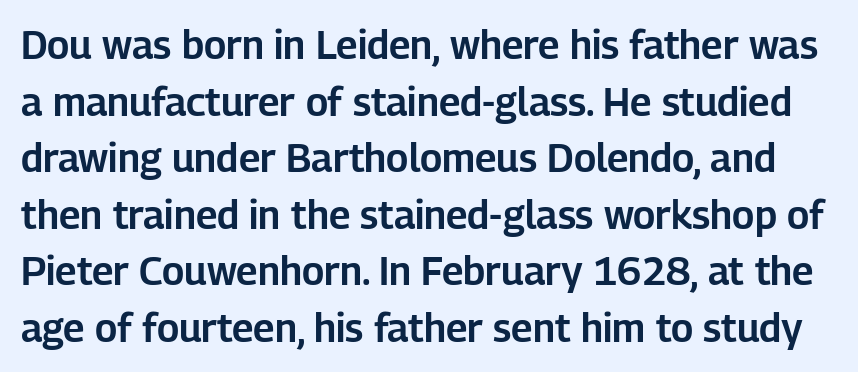
The image shows 39 px sans-serif type, upright; set normal line spacing (1.45x), normal letter spacing, not underlined; low stroke contrast and a medium x-height.
